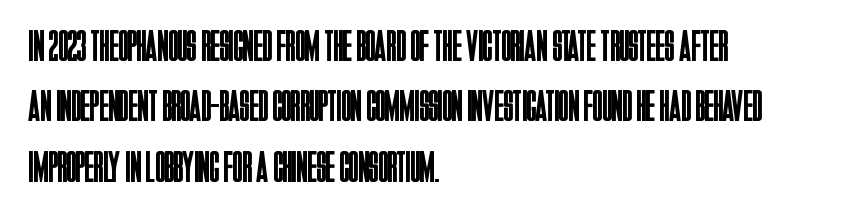
Every character sits straight up, as roman type does. Every row of glyphs begins at an identical x-position on the left. Does the type have serifs? No, each stem ends abruptly. A bare baseline throughout the passage. Character widths vary here, with narrow letters taking less room than wide ones. The block of text has a typical density, with ordinary space between rows.
